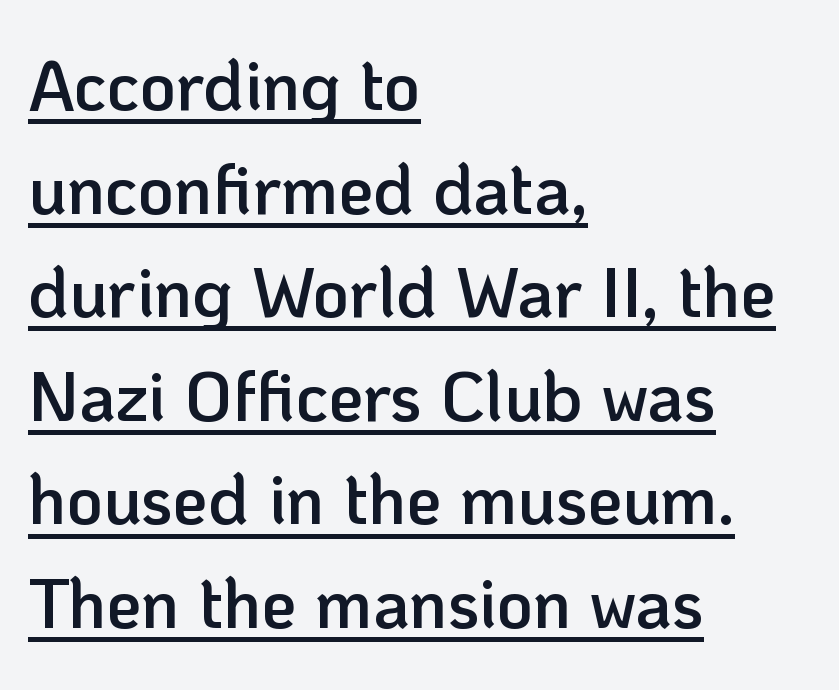
This sample uses an upright cut, with every glyph sitting square on the baseline. The paragraph shown leans on its left margin. The type is set solid horizontally, with unmodified tracking. Does the weight exceed regular? Yes, but only to semibold. Proportional: the letters do not fall into vertical columns. Nope, no serifs anywhere on these letters.
